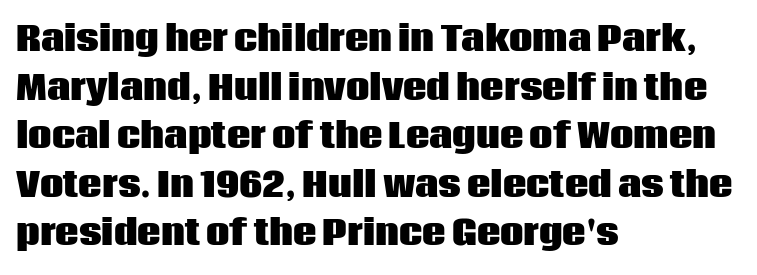
Q: Is the text bold? A: Yes.
Q: Is the text italic (slanted)? A: No, it is upright.
Q: Is the typeface a serif or a sans-serif typeface? A: Sans-serif.
Q: Is the text underlined? A: No.
Q: How is the paragraph aligned? A: Left-aligned.
Q: Is the spacing between letters normal or unusually wide? A: Normal.
Q: Is the spacing between lines tight, normal or loose? A: Normal.
Q: Width (condensed, normal, or wide)? A: Normal.
Q: Stroke contrast? A: Low.
Q: x-height? A: Large.
Q: Monospaced? A: No.
